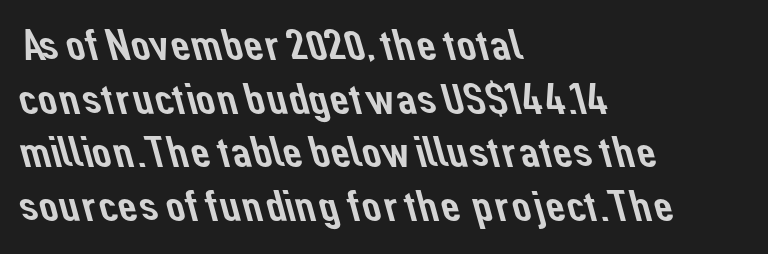
{"serif": "no", "width": "normal", "stroke_contrast": "low", "x_height": "medium", "monospaced": "no", "underline": "no", "align": "left", "line_spacing": "normal", "line_spacing_ratio": 1.25, "letter_spacing": "normal", "letter_spacing_em": 0.0, "glyph_px": 43}
